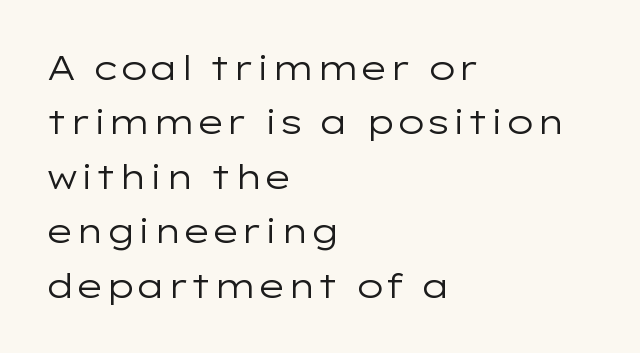
{"serif": "no", "italic": "no", "bold": "no", "weight": "regular", "width": "wide", "stroke_contrast": "low", "x_height": "medium", "monospaced": "no", "underline": "no", "align": "left", "line_spacing": "normal", "line_spacing_ratio": 1.6, "letter_spacing": "normal", "letter_spacing_em": 0.0, "glyph_px": 34}
